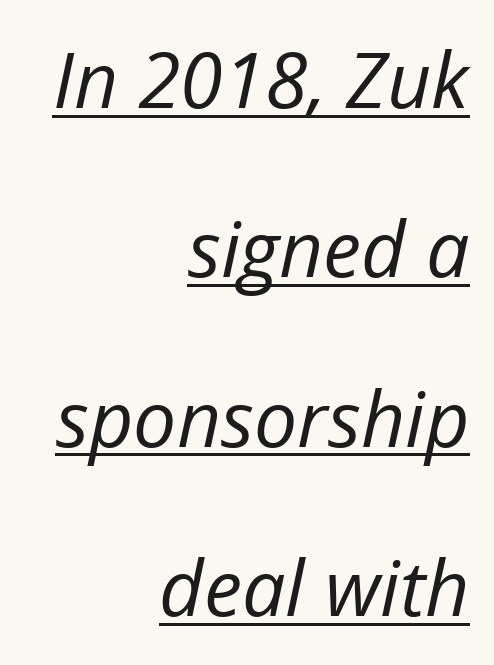
Q: Is the text bold? A: No.
Q: Is the text italic (slanted)? A: Yes, it leans right by about 12 degrees.
Q: Is the text underlined? A: Yes.
Q: How is the paragraph aligned? A: Right-aligned.
Q: Is the spacing between letters normal or unusually wide? A: Normal.
Q: Is the spacing between lines tight, normal or loose? A: Loose.
Q: Width (condensed, normal, or wide)? A: Normal.
Q: Stroke contrast? A: Low.
Q: x-height? A: Medium.
Q: Monospaced? A: No.
